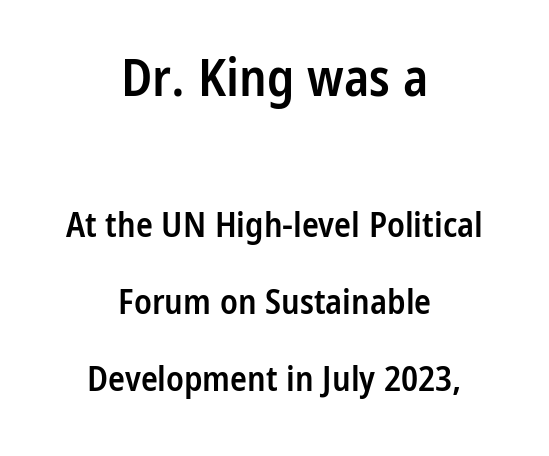
A typesetter would label this face a sans. Italic: no, the glyphs are upright roman. Widely set lines give the paragraph a tall, airy silhouette. Nobody touched the tracking dial on this one. Horizontal alignment here is central, giving a formal, balanced look.
